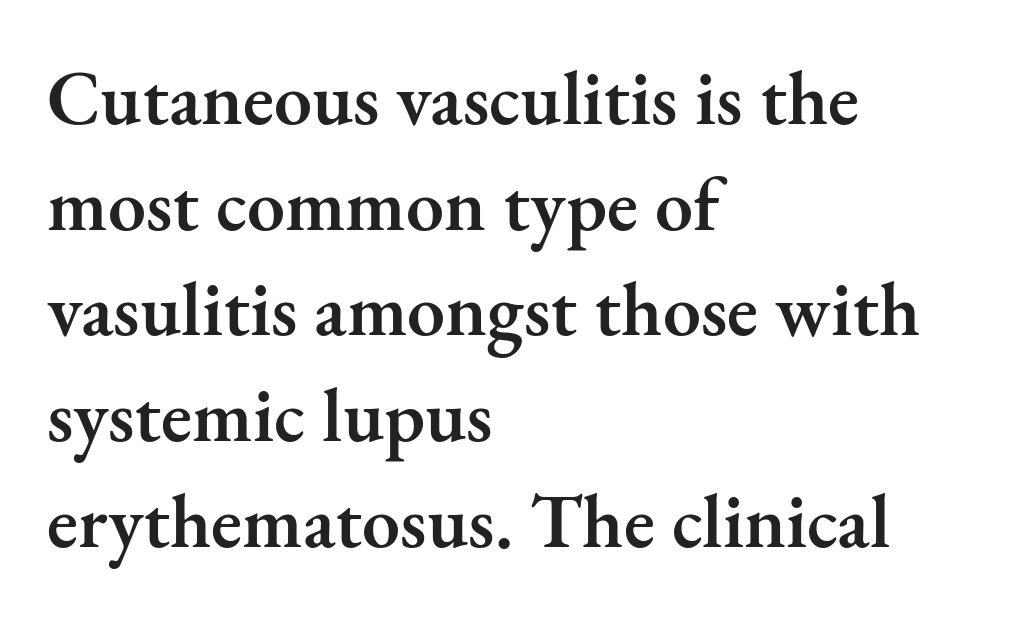
{"serif": "yes", "italic": "no", "bold": "semi", "weight": "semibold", "width": "normal", "stroke_contrast": "medium", "x_height": "small", "monospaced": "no", "underline": "no", "align": "left", "line_spacing": "normal", "line_spacing_ratio": 1.39, "letter_spacing": "normal", "letter_spacing_em": 0.0, "glyph_px": 76}
